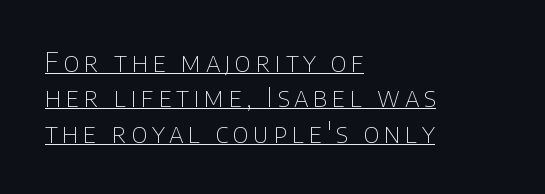
{"italic": "no", "bold": "no", "underline": "yes", "align": "left", "line_spacing": "normal", "line_spacing_ratio": 1.36, "glyph_px": 26}
